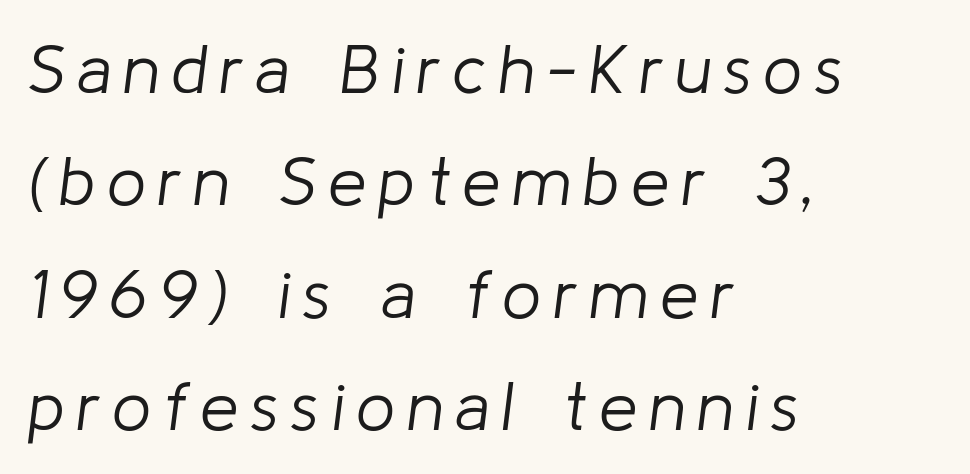
Underlining? Definitely not there. Alignment: flush left. Slanted lettering throughout. The leading is moderate, giving the passage an even texture. Looks like regular typesetting: each glyph gets only the width it needs. No heavy texture on the line: the type isn't bold.
